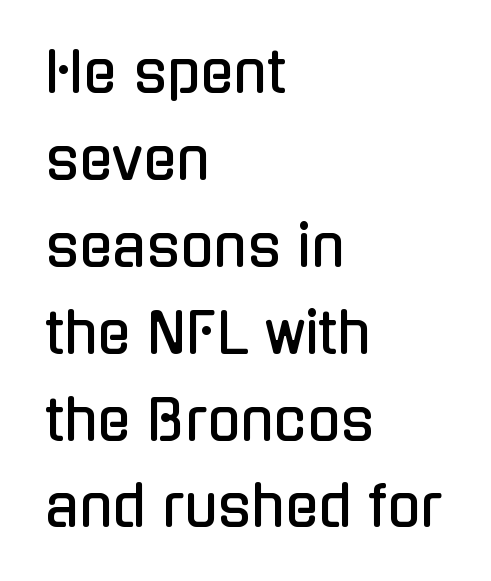
Do the letters lean? They stand straight. The setting favours the left margin, as ordinary paragraphs usually do. Glyph-to-glyph distance matches everyday printed text. Proportional: the letters do not fall into vertical columns.
